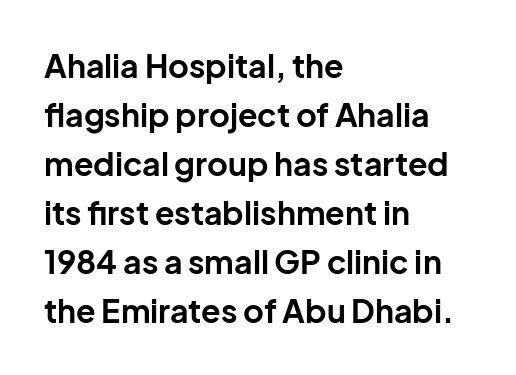
Q: Is the text bold? A: Yes.
Q: Is the text italic (slanted)? A: No, it is upright.
Q: Is the typeface a serif or a sans-serif typeface? A: Sans-serif.
Q: Is the text underlined? A: No.
Q: How is the paragraph aligned? A: Left-aligned.
Q: Is the spacing between letters normal or unusually wide? A: Normal.
Q: Is the spacing between lines tight, normal or loose? A: Normal.
Q: Width (condensed, normal, or wide)? A: Normal.
Q: Stroke contrast? A: Low.
Q: x-height? A: Medium.
Q: Monospaced? A: No.
